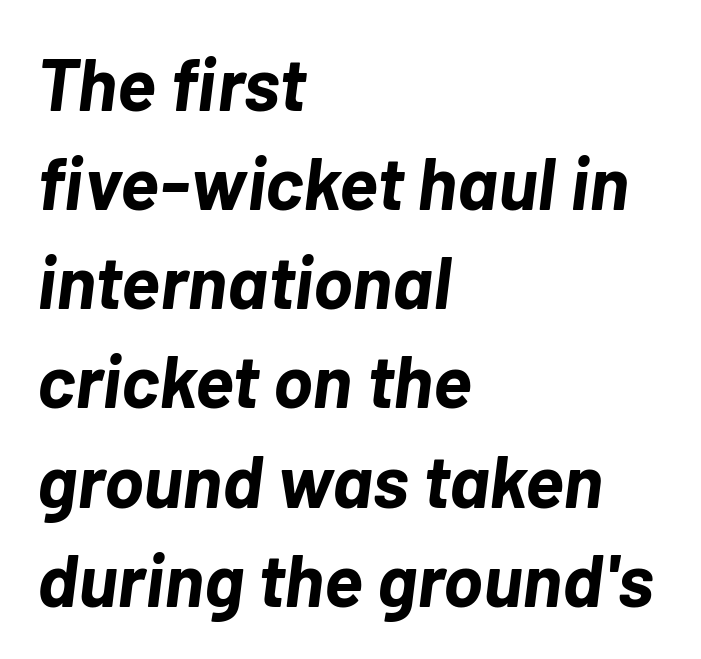
{"italic": "yes", "lean": "right", "slant_degrees": 7, "bold": "yes", "weight": "bold", "width": "normal", "stroke_contrast": "low", "x_height": "medium", "monospaced": "no", "underline": "no", "align": "left", "line_spacing": "normal", "line_spacing_ratio": 1.34, "letter_spacing": "normal", "letter_spacing_em": 0.0, "glyph_px": 74}
